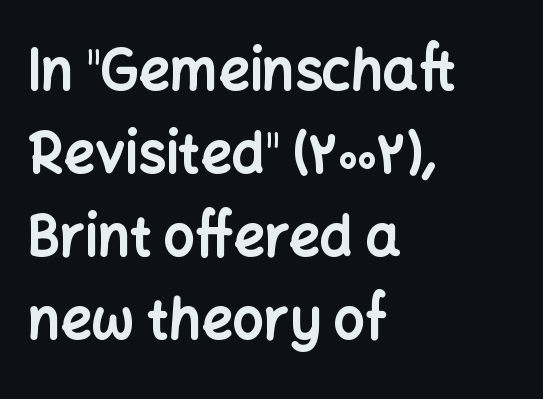
Q: Is the text bold? A: Yes.
Q: Is the text italic (slanted)? A: No, it is upright.
Q: Is the typeface a serif or a sans-serif typeface? A: Sans-serif.
Q: Is the text underlined? A: No.
Q: How is the paragraph aligned? A: Left-aligned.
Q: Is the spacing between letters normal or unusually wide? A: Normal.
Q: Is the spacing between lines tight, normal or loose? A: Normal.
Q: Width (condensed, normal, or wide)? A: Normal.
Q: Stroke contrast? A: Low.
Q: x-height? A: Medium.
Q: Monospaced? A: No.
